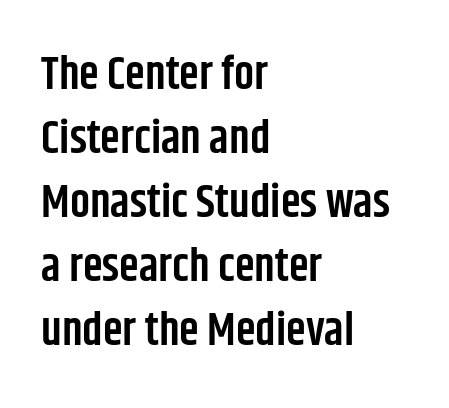
The image shows 45 px semibold, condensed sans-serif type, upright; set left-aligned, normal line spacing (1.42x), normal letter spacing, not underlined; low stroke contrast and a large x-height.
